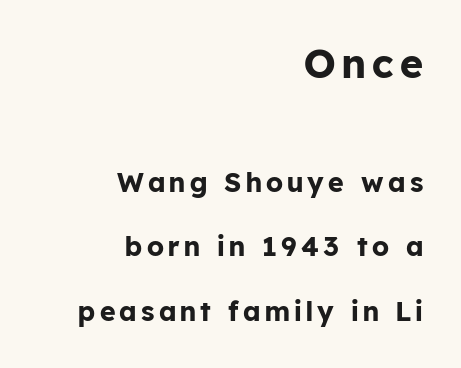
These lines carry a lot of weight — the face is fully bold. Clear beneath every line of the passage. Layout note: lines flush right. Each new line begins a long way beneath the previous one. Do the letters lean? They stand straight.
